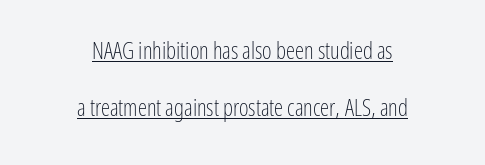
The image shows 23 px text type, upright; set centered, loose line spacing (2.49x), normal letter spacing, underlined.
